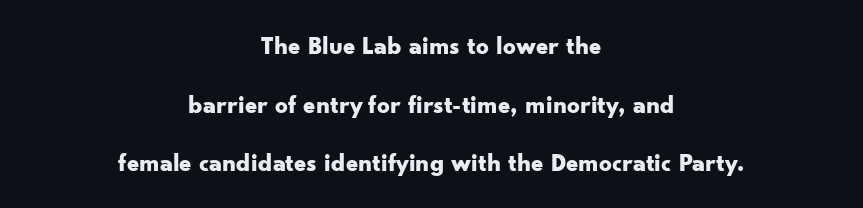
Is the block centered? Yes — each line is placed symmetrically about the middle. Do the letters lean? They stand straight. How are the letters spaced? Ordinarily, with no added tracking. Only glyphs here, with clear space below each row. The line-height multiplier appears high, well above default.
